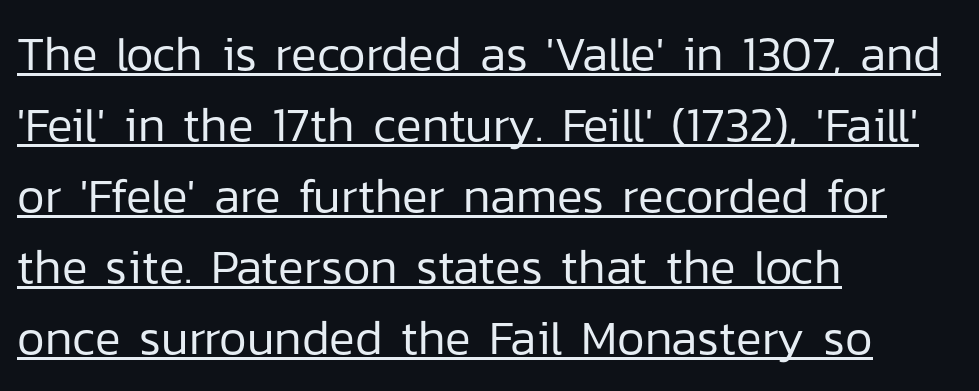
Q: Is the text bold? A: No.
Q: Is the text italic (slanted)? A: No, it is upright.
Q: Is the typeface a serif or a sans-serif typeface? A: Sans-serif.
Q: Is the text underlined? A: Yes.
Q: How is the paragraph aligned? A: Left-aligned.
Q: Is the spacing between letters normal or unusually wide? A: Normal.
Q: Is the spacing between lines tight, normal or loose? A: Normal.
Q: Width (condensed, normal, or wide)? A: Normal.
Q: Stroke contrast? A: Low.
Q: x-height? A: Medium.
Q: Monospaced? A: No.
